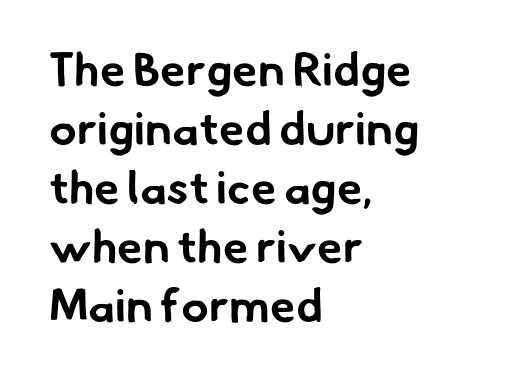
The image shows 46 px bold sans-serif type; set left-aligned, normal line spacing (1.28x), normal letter spacing, not underlined; low stroke contrast and a small x-height.
